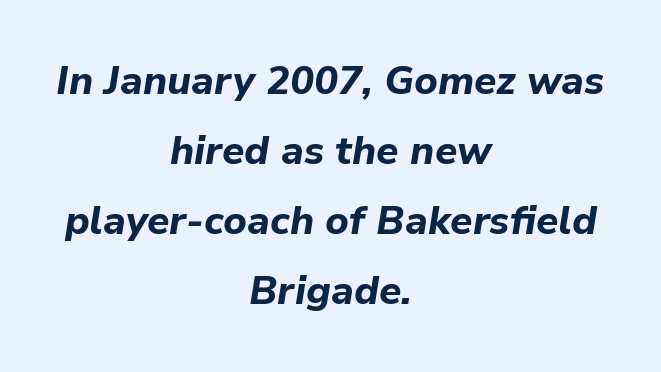
No word sits above an underline. Here the glyphs are tracked normally, forming tight word shapes. Posture: slanted. The characters look thick and weighty, a clear bold.
